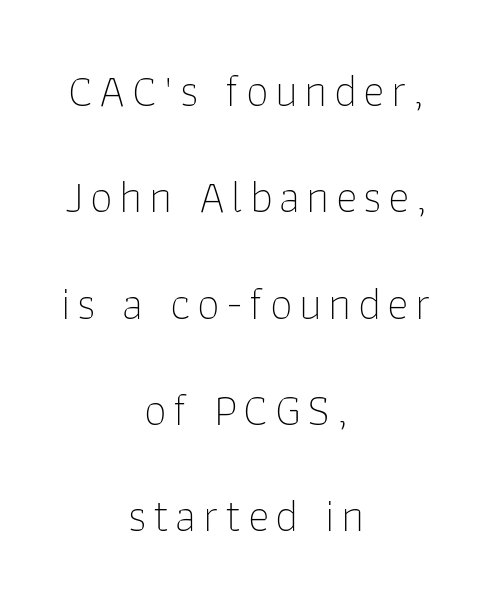
Leading is clearly above the norm, producing a sparse column. Varying glyph widths throughout — classic text-font behaviour. What kind of face is this? One without serifs — a sans. You can tell it's not italic because the verticals are truly vertical. The face looks like a standard text weight, possibly lighter.
